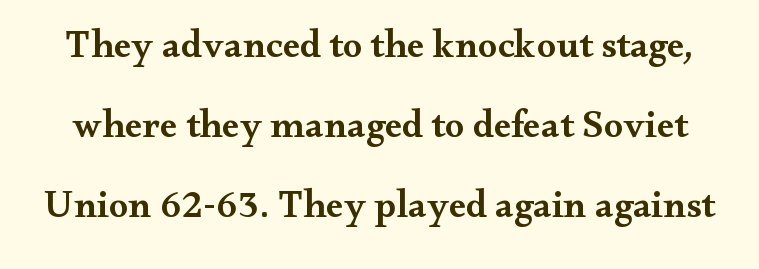
The image shows 39 px semibold, wide serif type, upright; set loose line spacing (2.05x), normal letter spacing, not underlined; medium stroke contrast and a small x-height.
